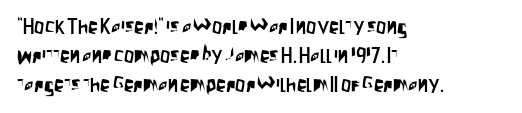
Q: Is the text italic (slanted)? A: No, it is upright.
Q: Is the text underlined? A: No.
Q: How is the paragraph aligned? A: Left-aligned.
Q: Is the spacing between letters normal or unusually wide? A: Normal.
Q: Is the spacing between lines tight, normal or loose? A: Normal.
